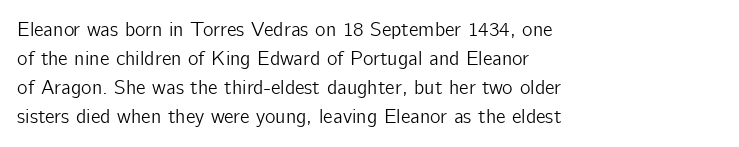
Q: Is the text italic (slanted)? A: No, it is upright.
Q: Is the text underlined? A: No.
Q: How is the paragraph aligned? A: Left-aligned.
Q: Is the spacing between letters normal or unusually wide? A: Normal.
Q: Is the spacing between lines tight, normal or loose? A: Normal.
